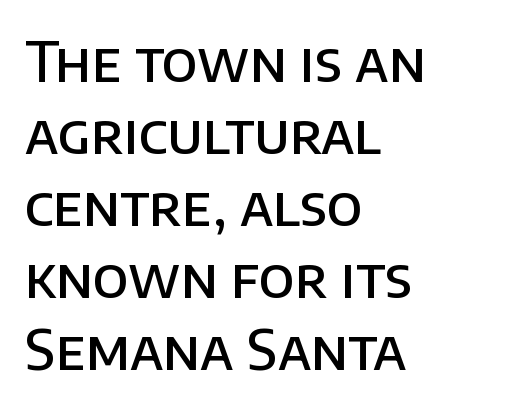
Each letter keeps its own natural width here, so spacing adapts to shape. Summary of vertical rhythm: regular, with standard interline spacing. Type without underlining. Unlike a traditional serif, this face leaves its strokes unadorned. Emphasis by weight is partial: semibold.
